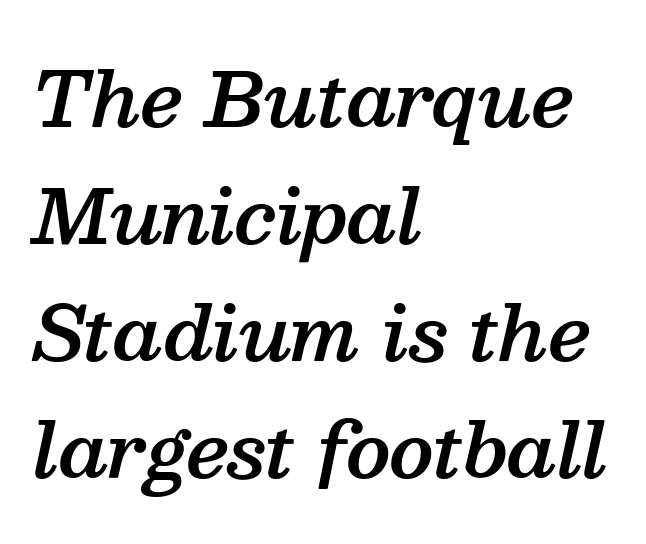
The image shows 74 px semibold serif type, italic (leaning right); set left-aligned, normal line spacing (1.58x), normal letter spacing, not underlined; medium stroke contrast and a medium x-height.
